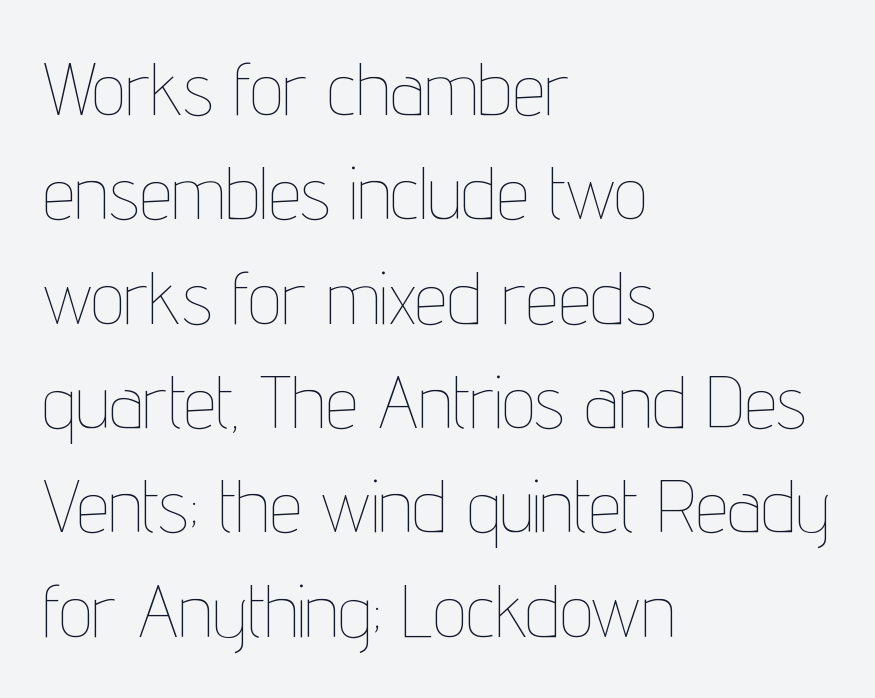
{"italic": "no", "bold": "no", "weight": "thin", "width": "condensed", "stroke_contrast": "low", "x_height": "medium", "monospaced": "no", "underline": "no", "align": "left", "line_spacing": "normal", "line_spacing_ratio": 1.41, "letter_spacing": "normal", "letter_spacing_em": 0.0, "glyph_px": 74}
